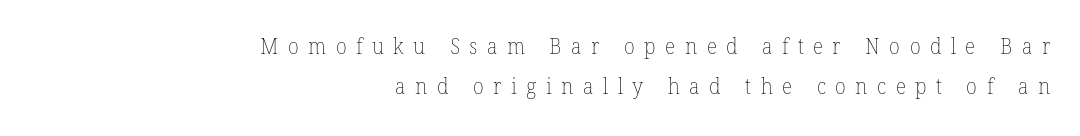
{"bold": "no", "underline": "no", "align": "right", "line_spacing_ratio": 1.82, "letter_spacing": "wide", "letter_spacing_em": 0.43, "glyph_px": 22}
